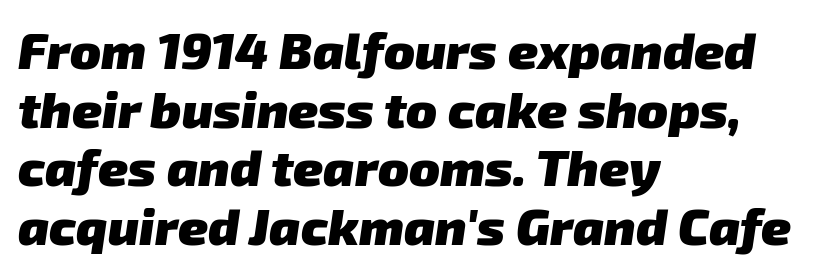
{"serif": "no", "bold": "yes", "weight": "heavy", "width": "normal", "stroke_contrast": "low", "x_height": "medium", "monospaced": "no", "underline": "no", "align": "left", "line_spacing": "tight", "line_spacing_ratio": 1.15, "letter_spacing": "normal", "letter_spacing_em": 0.0, "glyph_px": 51}
